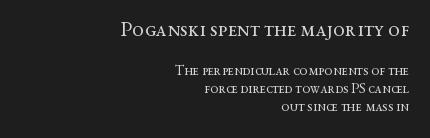
The image shows 21 px text type, upright; set right-aligned, normal line spacing (1.29x), normal letter spacing, not underlined; the first (top) block is 1.5x larger.
